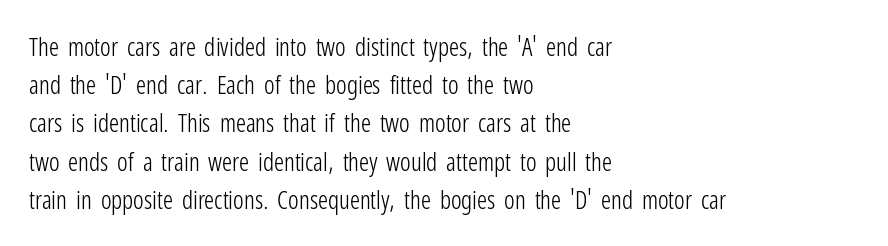
The image shows 25 px text type, upright; set left-aligned, normal line spacing (1.53x), normal letter spacing, not underlined.
